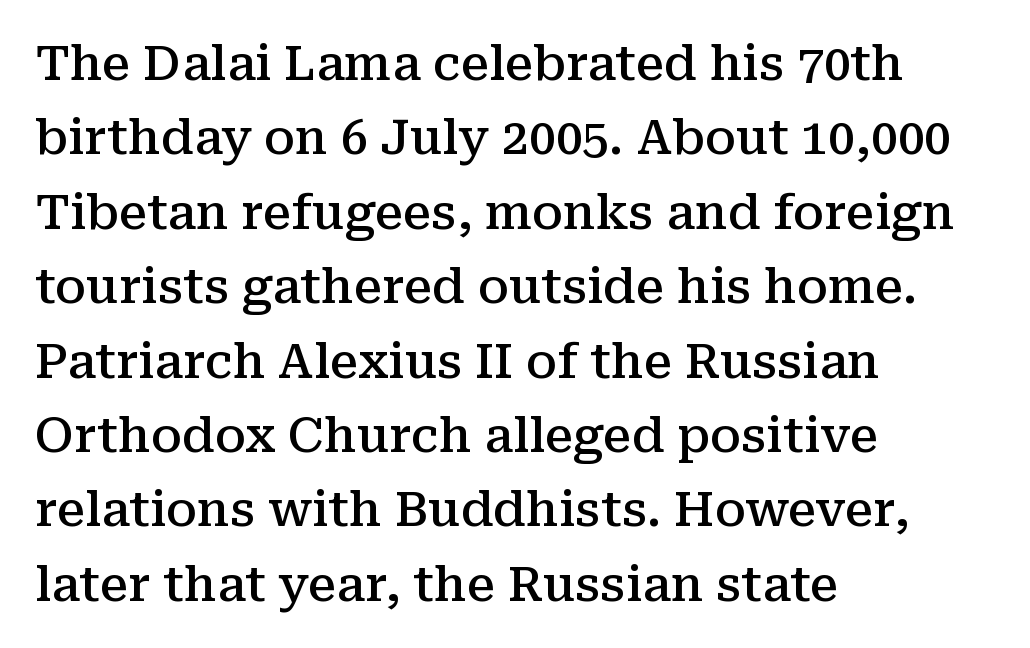
Examine the stroke ends and you'll spot serifs. Layout note: lines flush left. Plain, unruled lines of type. Tall strokes in this sample are plumb rather than angled. How heavy is the stroke? Medium-heavy — a semibold, shy of bold.
